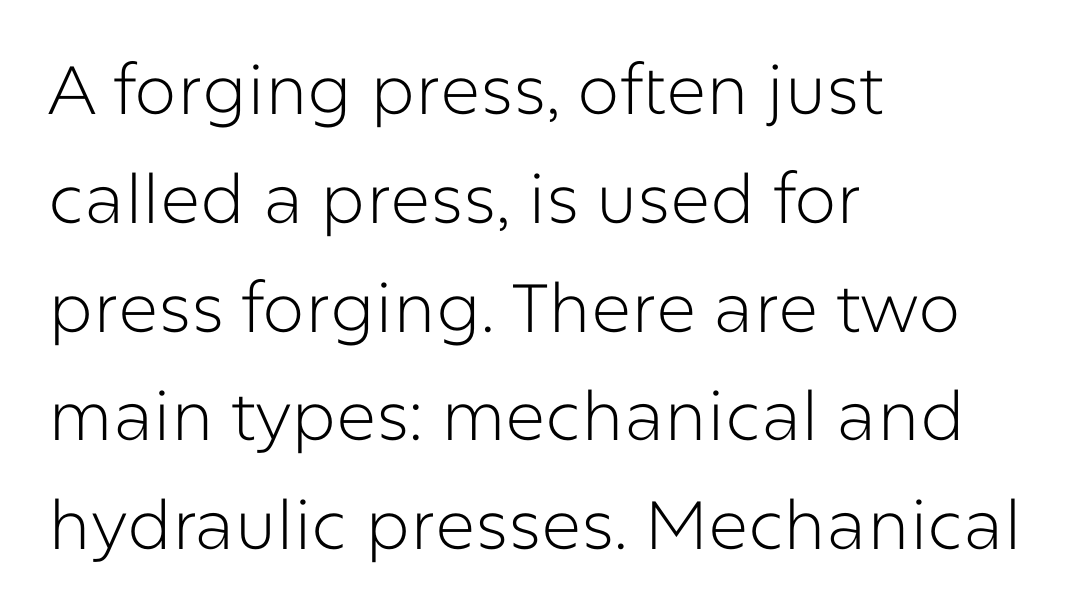
The image shows 68 px light sans-serif type, upright; set left-aligned, normal line spacing (1.6x), normal letter spacing, not underlined; low stroke contrast and a medium x-height.
